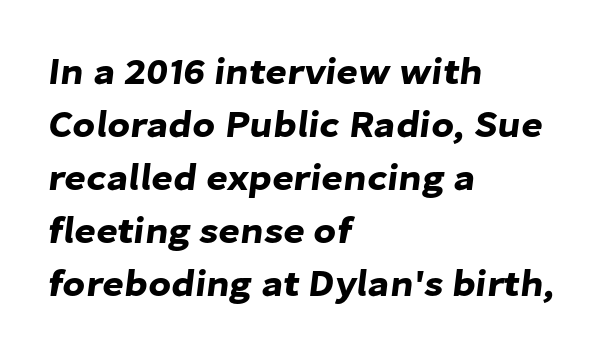
The image shows 37 px sans-serif type; set left-aligned, normal line spacing (1.43x), normal letter spacing, not underlined; low stroke contrast and a medium x-height.
